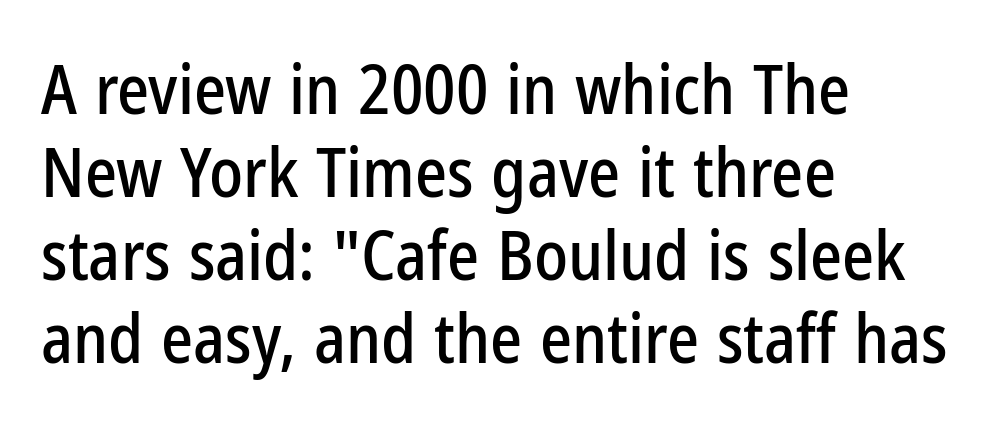
Q: Is the text italic (slanted)? A: No, it is upright.
Q: Is the typeface a serif or a sans-serif typeface? A: Sans-serif.
Q: Is the text underlined? A: No.
Q: How is the paragraph aligned? A: Left-aligned.
Q: Is the spacing between letters normal or unusually wide? A: Normal.
Q: Width (condensed, normal, or wide)? A: Condensed.
Q: Stroke contrast? A: Low.
Q: x-height? A: Medium.
Q: Monospaced? A: No.
